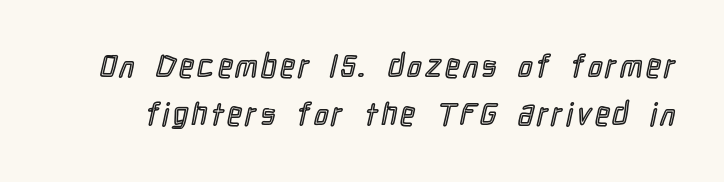
{"width": "condensed", "x_height": "medium", "monospaced": "no", "underline": "no", "line_spacing": "normal", "line_spacing_ratio": 1.54, "glyph_px": 31}
